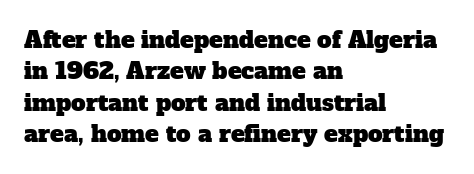
Students, note that the glyphs here touch the page at normal intervals. Rule under the text: the space is simply empty. Summary of vertical rhythm: regular, with standard interline spacing. Horizontally, the lines are justified to the leading edge only.
